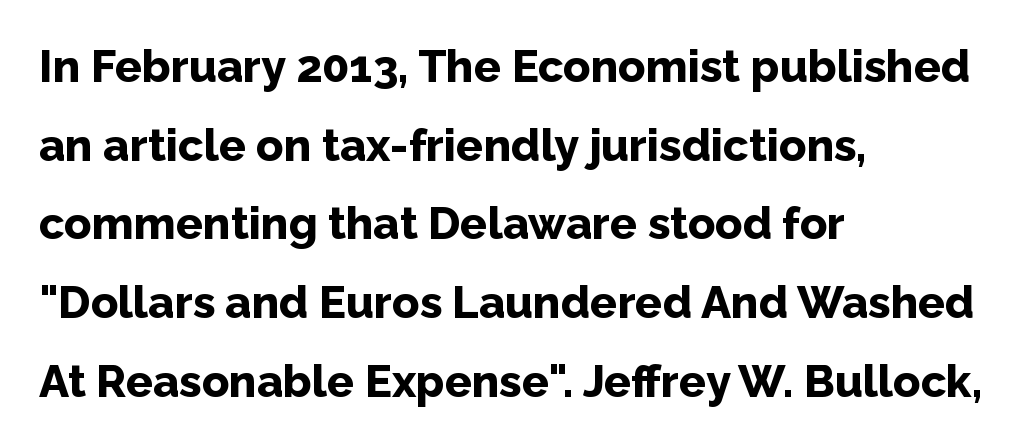
Q: Is the text bold? A: Yes.
Q: Is the text italic (slanted)? A: No, it is upright.
Q: Is the typeface a serif or a sans-serif typeface? A: Sans-serif.
Q: Is the text underlined? A: No.
Q: How is the paragraph aligned? A: Left-aligned.
Q: Is the spacing between letters normal or unusually wide? A: Normal.
Q: Width (condensed, normal, or wide)? A: Normal.
Q: Stroke contrast? A: Low.
Q: x-height? A: Medium.
Q: Monospaced? A: No.
